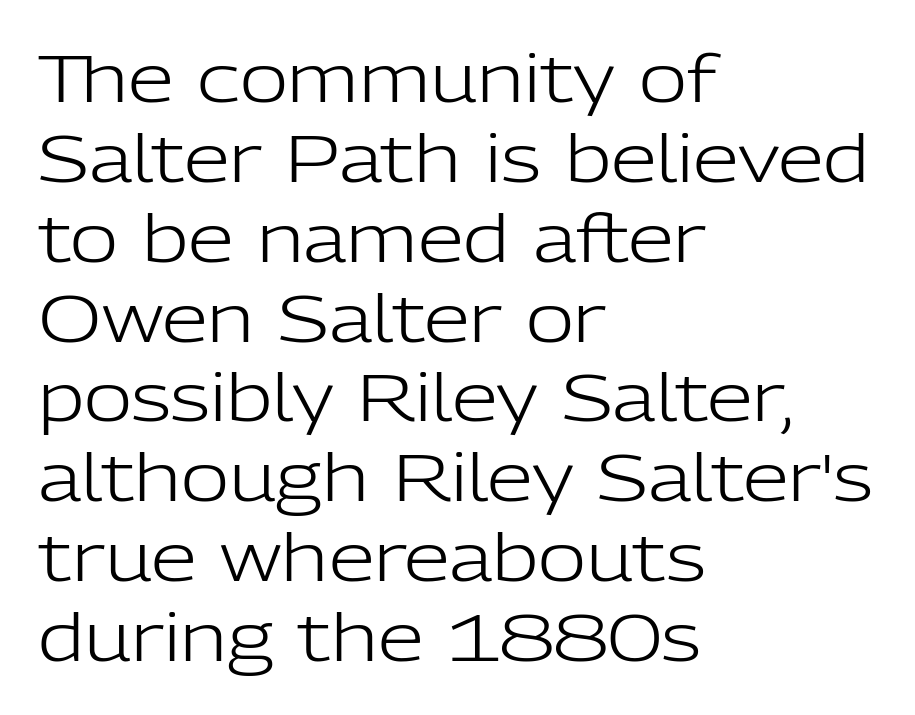
The typography opts for an upright posture over an oblique one. The lines in this sample share a left origin and differ only in where they stop. Think of a printed novel: that variable character pitch is what you see here. No extra tracking has been applied to these lines. The passage shown is not underscored anywhere. Are there feet on the stems? There aren't — it's a sans.
